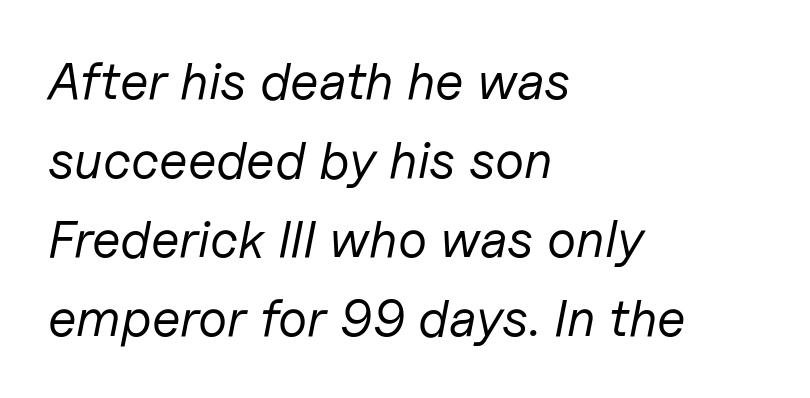
{"italic": "yes", "lean": "right", "slant_degrees": 11, "bold": "no", "weight": "regular", "width": "normal", "stroke_contrast": "low", "x_height": "medium", "monospaced": "no", "underline": "no", "align": "left", "line_spacing": "normal", "line_spacing_ratio": 1.52, "letter_spacing": "normal", "letter_spacing_em": 0.0, "glyph_px": 52}
